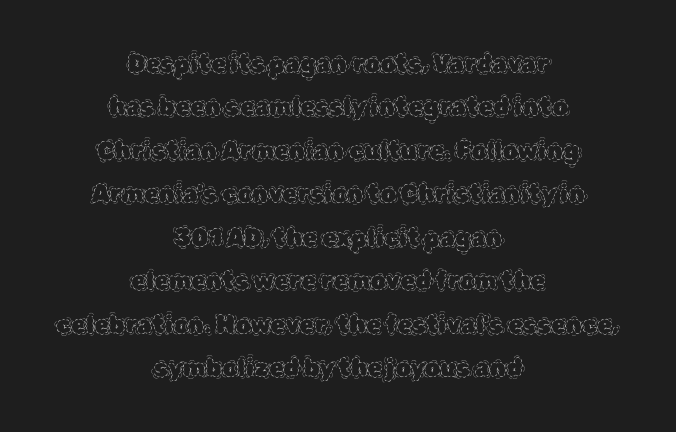
Q: Is the text bold? A: No.
Q: Is the text italic (slanted)? A: No, it is upright.
Q: Is the text underlined? A: No.
Q: How is the paragraph aligned? A: Centered.
Q: Is the spacing between letters normal or unusually wide? A: Normal.
